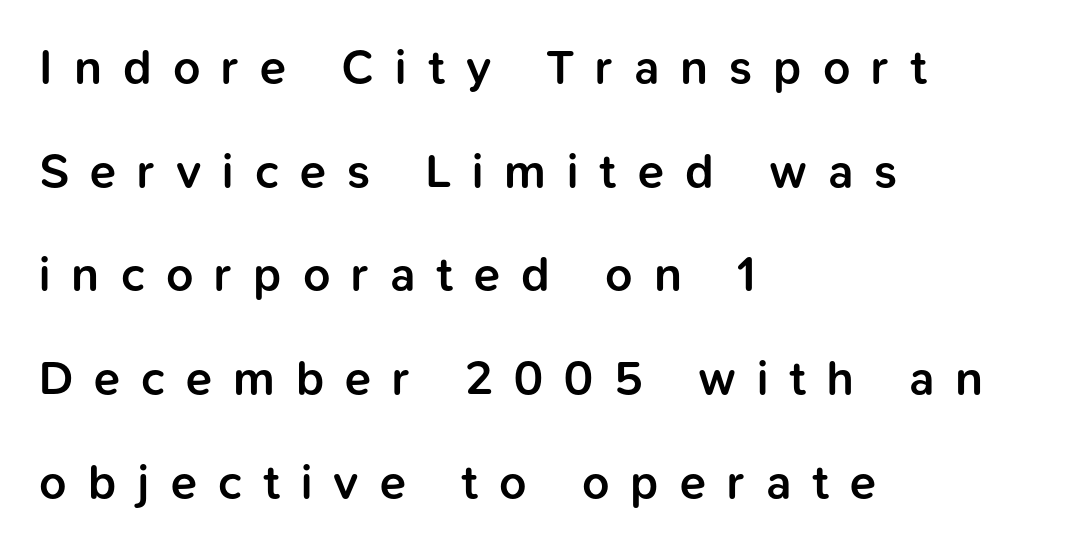
The image shows 48 px semibold sans-serif type, upright; set left-aligned, loose line spacing (2.16x), unusually wide letter spacing (+0.44 em), not underlined; low stroke contrast and a medium x-height.
